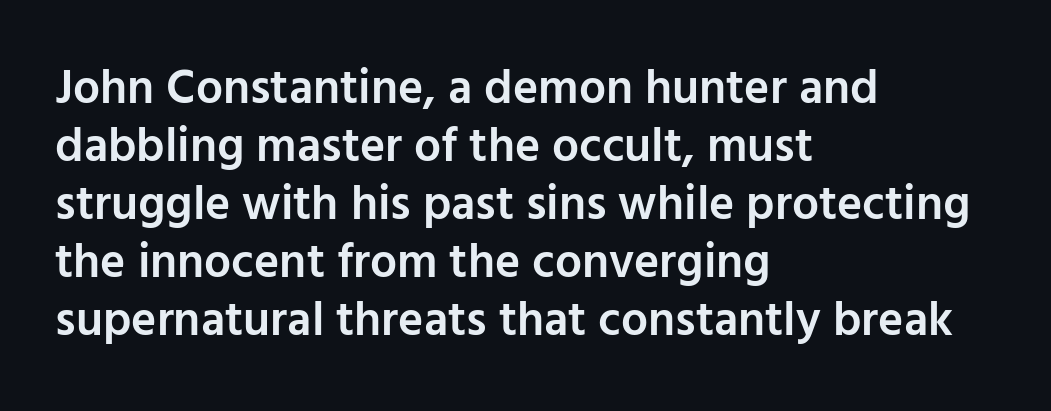
Q: Is the text bold? A: Semi-bold.
Q: Is the text italic (slanted)? A: No, it is upright.
Q: Is the typeface a serif or a sans-serif typeface? A: Sans-serif.
Q: Is the text underlined? A: No.
Q: How is the paragraph aligned? A: Left-aligned.
Q: Is the spacing between letters normal or unusually wide? A: Normal.
Q: Width (condensed, normal, or wide)? A: Normal.
Q: Stroke contrast? A: Low.
Q: x-height? A: Medium.
Q: Monospaced? A: No.
